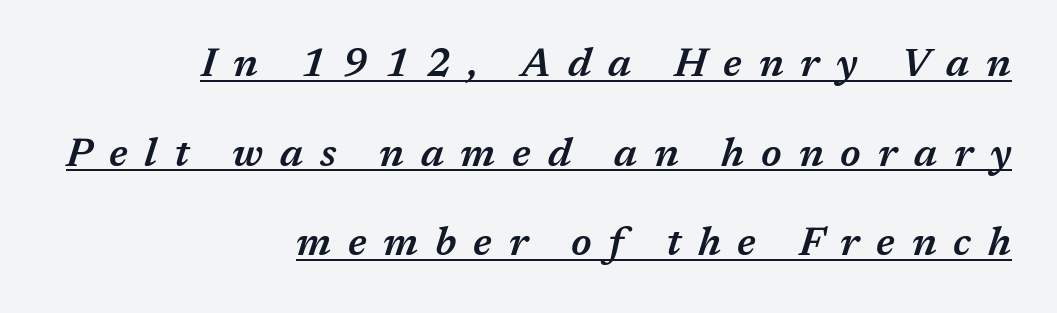
Q: Is the text bold? A: Semi-bold.
Q: Is the text italic (slanted)? A: Yes, it leans right by about 17 degrees.
Q: Is the text underlined? A: Yes.
Q: How is the paragraph aligned? A: Right-aligned.
Q: Is the spacing between letters normal or unusually wide? A: Unusually wide.
Q: Is the spacing between lines tight, normal or loose? A: Loose.
Q: Width (condensed, normal, or wide)? A: Normal.
Q: Stroke contrast? A: Medium.
Q: x-height? A: Medium.
Q: Monospaced? A: No.
